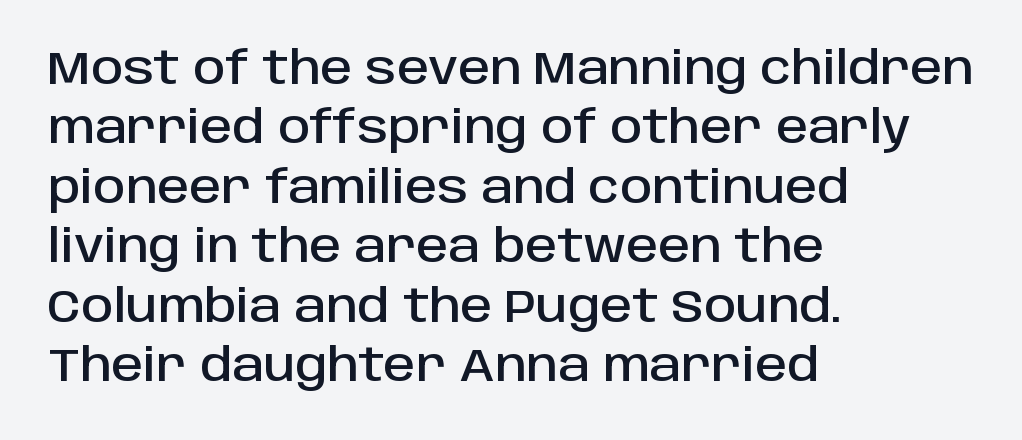
{"serif": "no", "italic": "no", "width": "normal", "stroke_contrast": "low", "x_height": "large", "monospaced": "no", "underline": "no", "align": "left", "line_spacing": "normal", "line_spacing_ratio": 1.32, "letter_spacing": "normal", "letter_spacing_em": 0.0, "glyph_px": 45}
